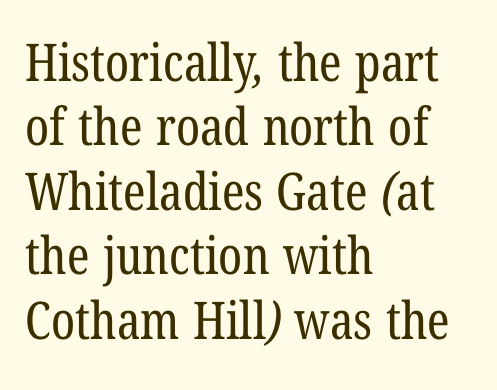
{"serif": "yes", "bold": "no", "weight": "regular", "width": "condensed", "stroke_contrast": "low", "x_height": "medium", "monospaced": "no", "underline": "no", "align": "left", "line_spacing_ratio": 1.24, "letter_spacing": "normal", "letter_spacing_em": 0.0, "glyph_px": 52}
